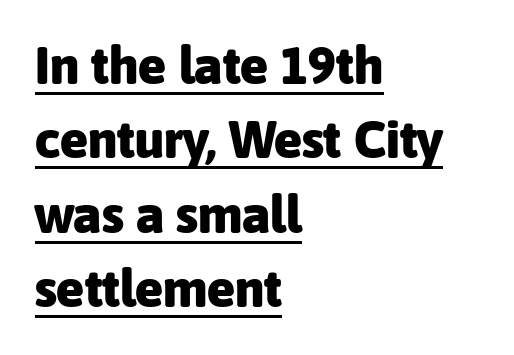
The image shows 52 px heavy sans-serif type, upright; set left-aligned, normal line spacing (1.43x), normal letter spacing, underlined; low stroke contrast and a medium x-height.
